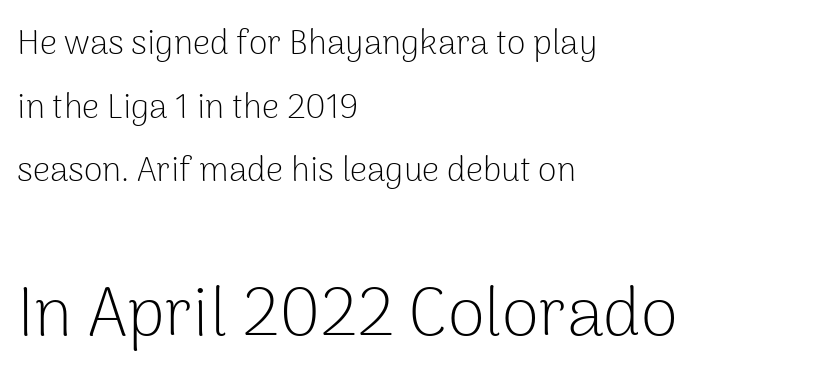
{"serif": "no", "italic": "no", "bold": "no", "weight": "light", "width": "normal", "stroke_contrast": "low", "x_height": "medium", "monospaced": "no", "underline": "no", "align": "left", "line_spacing_ratio": 1.87, "letter_spacing": "normal", "letter_spacing_em": 0.0, "larger_block": "second", "size_ratio": 2.0, "glyph_px": 68}
